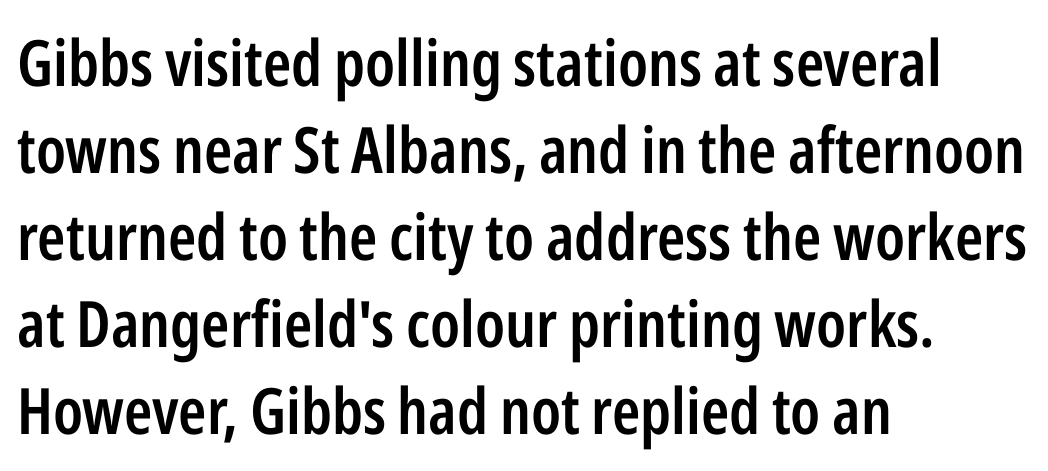
Serifs: no, the terminals of the letterforms are clean. These lines are rendered in a variable-pitch font. One glance says typical: line gaps are just what's usual. In CSS terms this would be text-align: left. A typesetter would call this zero additional tracking.
